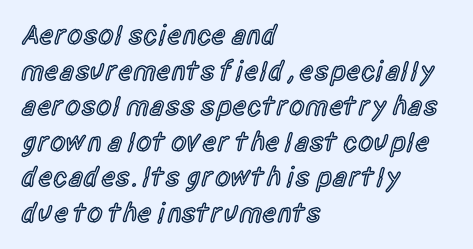
Semibold letterforms, between regular and bold. The ragged edge is on the right, which tells us the setting is flush left. Examine the stroke ends and you'll find no serifs. Caption: standard tracking, unaltered. Interline gaps are of average width in this sample.
